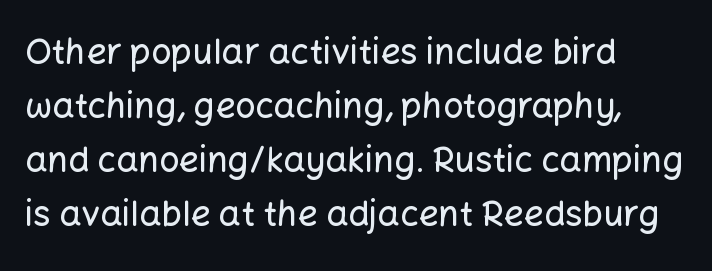
Compared with typical paragraphs, the rows here are spaced about the same. Beneath every word, the page is bare. I'd call this a sans setting — the letters go barefoot. In terms of posture, this sample is upright. Varying glyph widths throughout — classic text-font behaviour.
